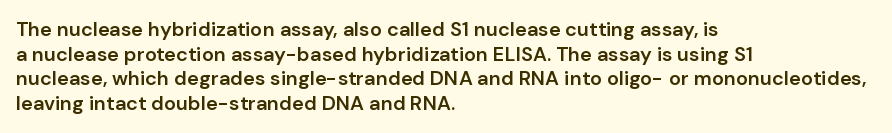
Q: Is the text bold? A: Semi-bold.
Q: Is the text italic (slanted)? A: No, it is upright.
Q: Is the text underlined? A: No.
Q: How is the paragraph aligned? A: Left-aligned.
Q: Is the spacing between letters normal or unusually wide? A: Normal.
